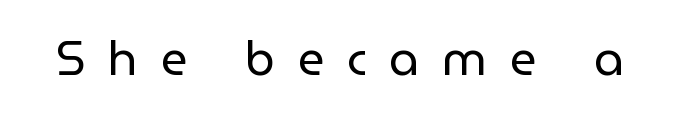
How are the letters spaced? Widely, with obvious added tracking. A sans-serif font was chosen for this passage. Posture: straight, roman, zero tilt. You could not count columns in this text — the font is proportionally spaced.
